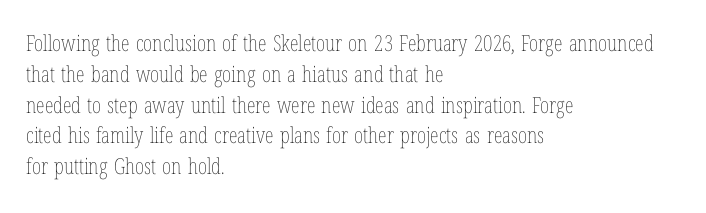
The image shows 22 px text type, upright; set left-aligned, normal line spacing (1.4x), normal letter spacing, not underlined.
